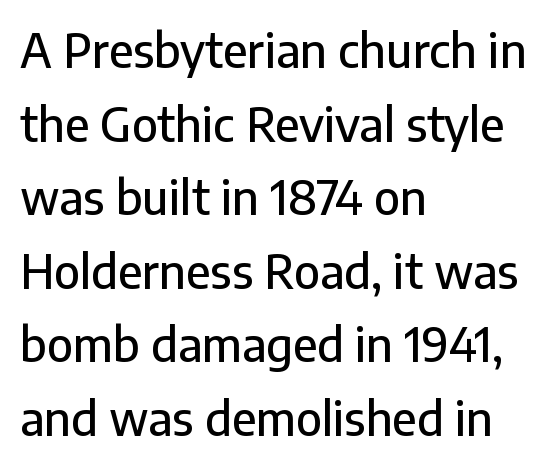
The image shows 46 px sans-serif type, upright; set left-aligned, normal line spacing (1.6x), normal letter spacing, not underlined; low stroke contrast and a medium x-height.
